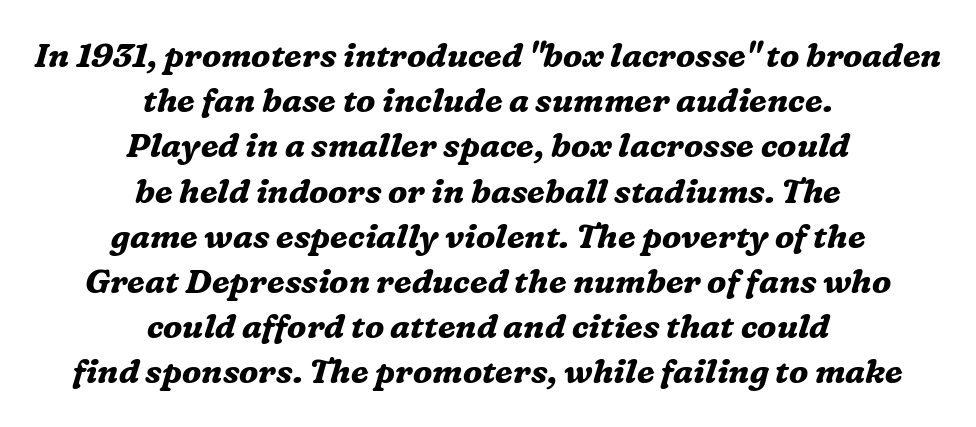
The image shows 33 px bold serif type, italic (leaning right); set centered, normal line spacing (1.37x), normal letter spacing, not underlined; medium stroke contrast and a medium x-height.
